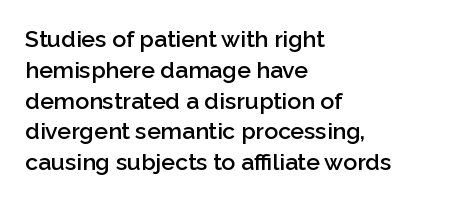
Whoever set this chose a conventional vertical rhythm. There is no visible air inserted between adjacent glyphs. Where is the straight margin? On the left. Type without underlining. The specimen reads as upright at a glance. The typesetting leans somewhat heavy: a semibold.
